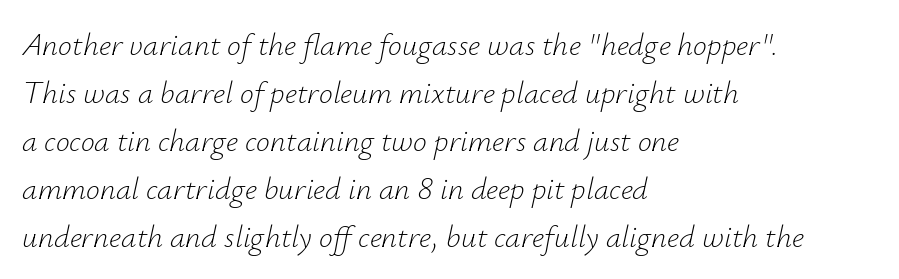
Check the space under the baseline: it is left empty. No extra ink here — the face is not bold. A classic flush-left, rag-right setting is used for this passage. How are the letters spaced? Ordinarily, with no added tracking. Is there much room between lines? A standard amount, neither cramped nor airy. If you drew a line through each stem, it would be angled.
